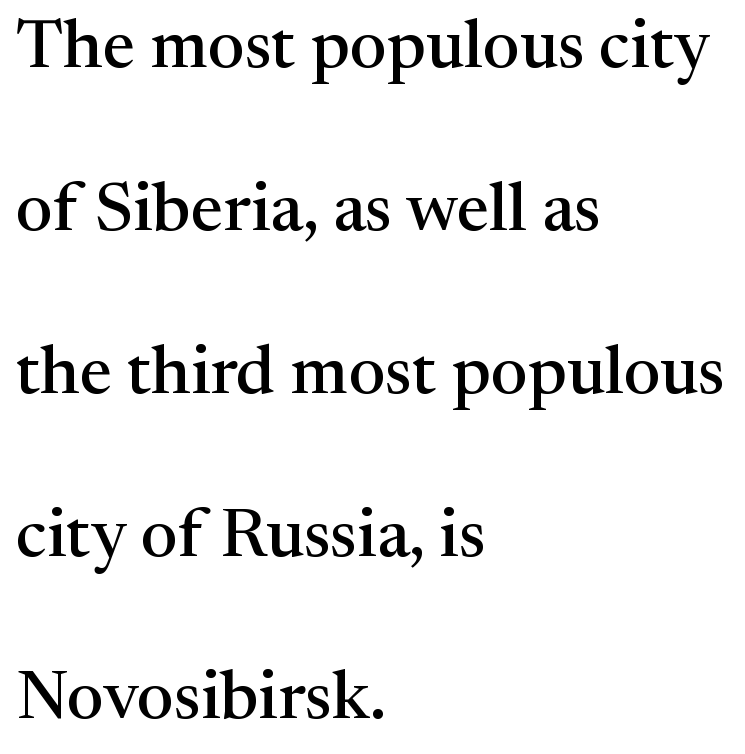
The text block is weighted toward the left margin, trailing off unevenly rightward. Airy leading. Bare-footed words on every line. Check where the strokes stop: tiny serifs finish them off. Note the varied advance widths — an 'i' is clearly narrower than an 'm'.
